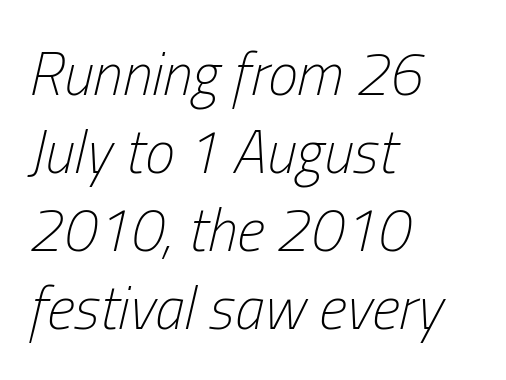
The image shows 60 px light, condensed type, italic (leaning right); set left-aligned, normal line spacing (1.3x), normal letter spacing, not underlined; low stroke contrast and a medium x-height.
